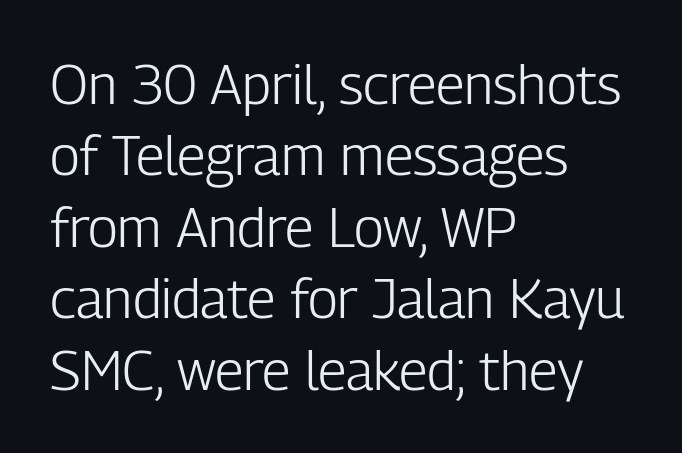
{"serif": "no", "italic": "no", "bold": "no", "weight": "light", "width": "condensed", "stroke_contrast": "low", "x_height": "medium", "monospaced": "no", "underline": "no", "align": "left", "line_spacing": "normal", "line_spacing_ratio": 1.3, "letter_spacing": "normal", "letter_spacing_em": 0.0, "glyph_px": 55}
